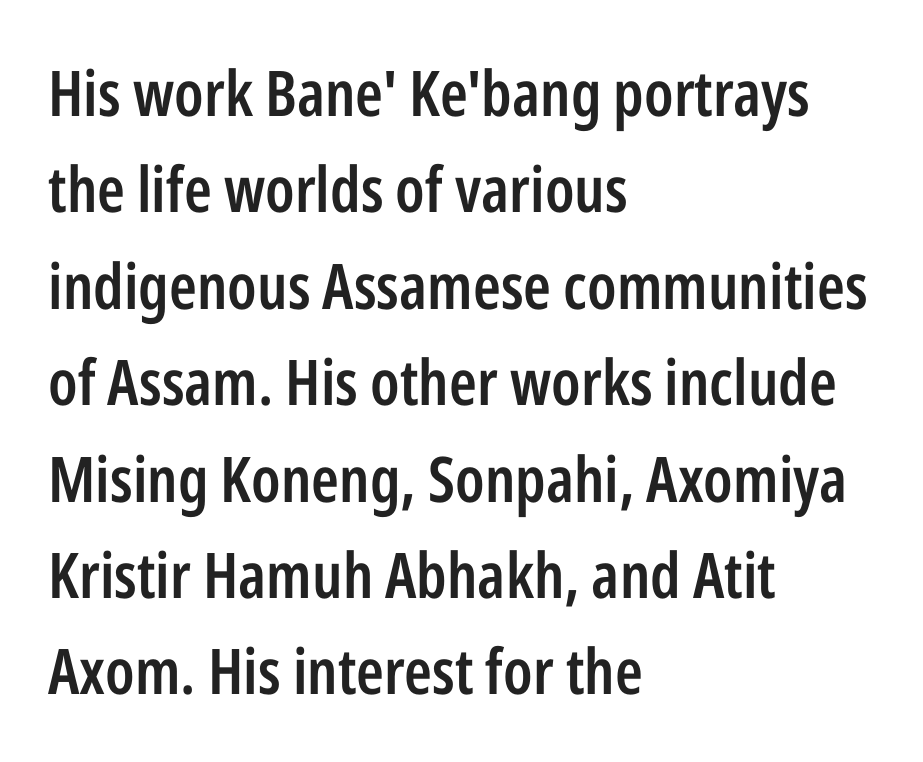
{"serif": "no", "italic": "no", "bold": "semi", "weight": "semibold", "width": "condensed", "stroke_contrast": "low", "x_height": "medium", "monospaced": "no", "underline": "no", "align": "left", "line_spacing": "normal", "line_spacing_ratio": 1.53, "letter_spacing": "normal", "letter_spacing_em": 0.0, "glyph_px": 63}
